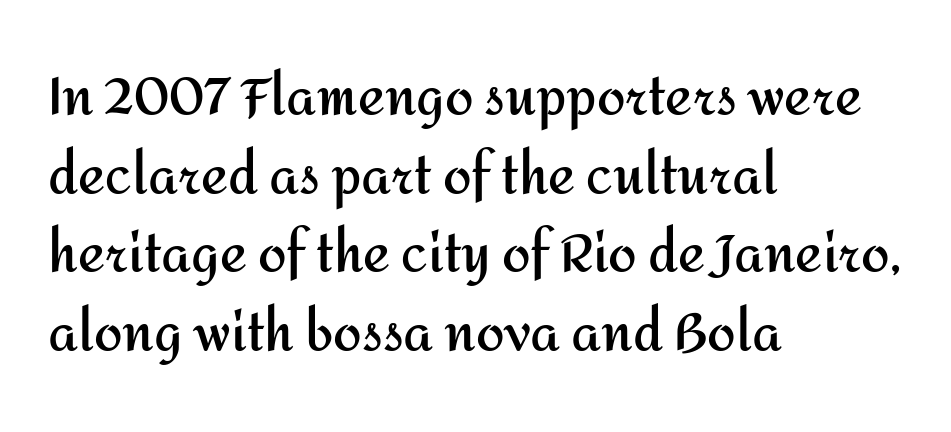
Q: Is the text bold? A: Yes.
Q: Is the text italic (slanted)? A: No, it is upright.
Q: Is the typeface a serif or a sans-serif typeface? A: Sans-serif.
Q: Is the text underlined? A: No.
Q: How is the paragraph aligned? A: Left-aligned.
Q: Is the spacing between letters normal or unusually wide? A: Normal.
Q: Is the spacing between lines tight, normal or loose? A: Normal.
Q: Width (condensed, normal, or wide)? A: Normal.
Q: Stroke contrast? A: Medium.
Q: x-height? A: Medium.
Q: Monospaced? A: No.
